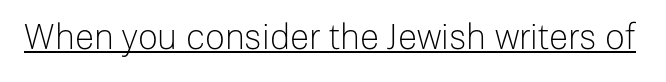
The passage shown is typeset with a sans-serif family. Do the characters align in a grid? No, the font is proportional. Does the lettering tilt? It doesn't — this is upright. Like a heading marked for emphasis, these lines bear an underscore. Honestly, the letter spacing is just normal — you wouldn't notice it.
